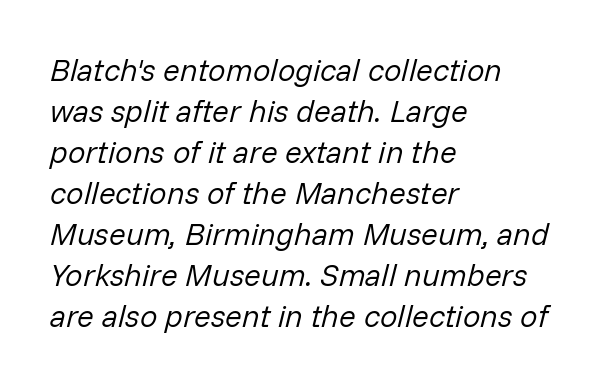
Q: Is the text bold? A: No.
Q: Is the text italic (slanted)? A: Yes, it leans right by about 14 degrees.
Q: Is the text underlined? A: No.
Q: How is the paragraph aligned? A: Left-aligned.
Q: Is the spacing between letters normal or unusually wide? A: Normal.
Q: Is the spacing between lines tight, normal or loose? A: Normal.
Q: Width (condensed, normal, or wide)? A: Normal.
Q: Stroke contrast? A: Low.
Q: x-height? A: Medium.
Q: Monospaced? A: No.
